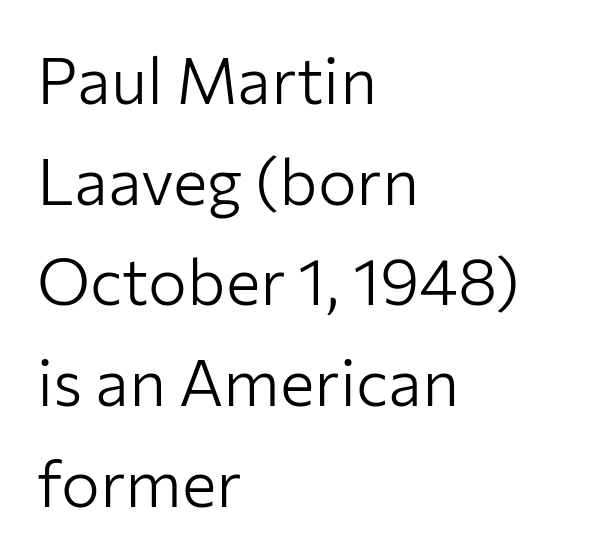
Check under the words: just untouched page. Reading down the block, your eye returns to a fixed left position each line. This sample has the flowing, uneven cadence of proportional lettering. The axis of the letterforms is exactly vertical. A typesetter would call this zero additional tracking.
